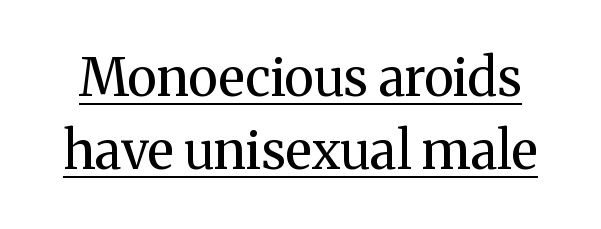
{"serif": "yes", "italic": "no", "bold": "no", "weight": "regular", "width": "normal", "stroke_contrast": "medium", "x_height": "medium", "monospaced": "no", "underline": "yes", "line_spacing": "normal", "line_spacing_ratio": 1.41, "letter_spacing": "normal", "letter_spacing_em": 0.0, "glyph_px": 52}
